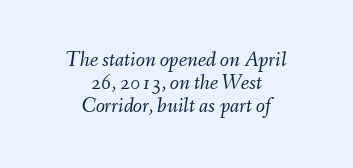
No heavy texture on the line: the type isn't bold. Does the lettering tilt? It does — this is italic. Quick note: interline space is minimal. The specimen omits any rule beneath the text block's lines. Both edges are ragged and mirror each other, which tells us the setting is centered. Is the letter spacing exaggerated? No — it looks like the ordinary default.
